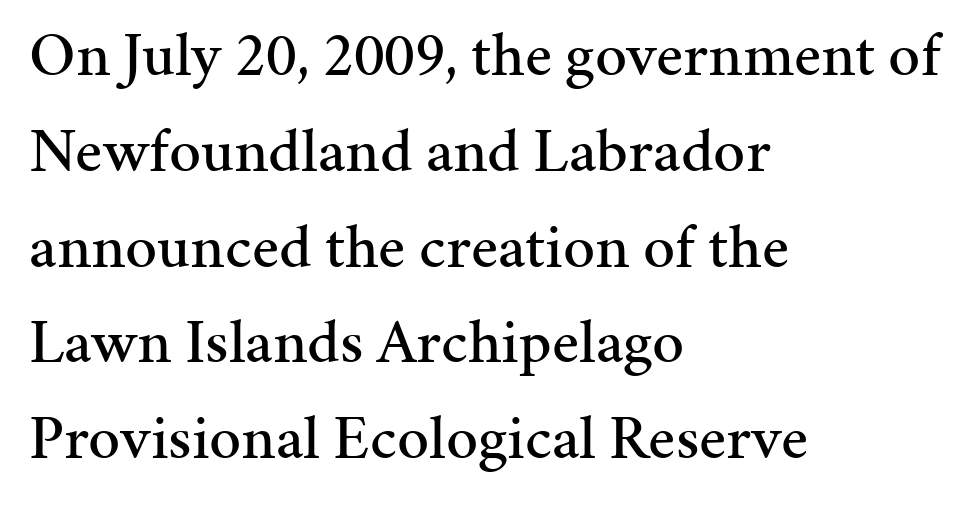
In terms of letterform style, serifs are clearly present. Each new line begins a customary step beneath the previous one. This is roman type, the default non-slanted kind. The face used here is rendered with its standard letterfit. The paragraph shown leans on its left margin. Descender tails drop into unmarked territory.
